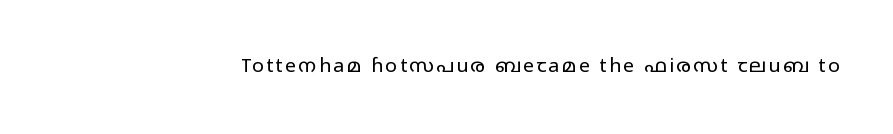
The type sits square on the baseline with zero lean. The strip under each line holds only bare page. Is the stroke heavy? The answer is a plain regular-or-lighter.
